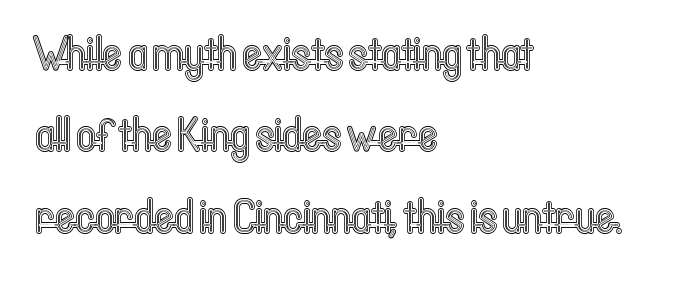
The image shows 47 px condensed type, upright; set left-aligned, line spacing 1.73x, normal letter spacing, not underlined; a medium x-height.
